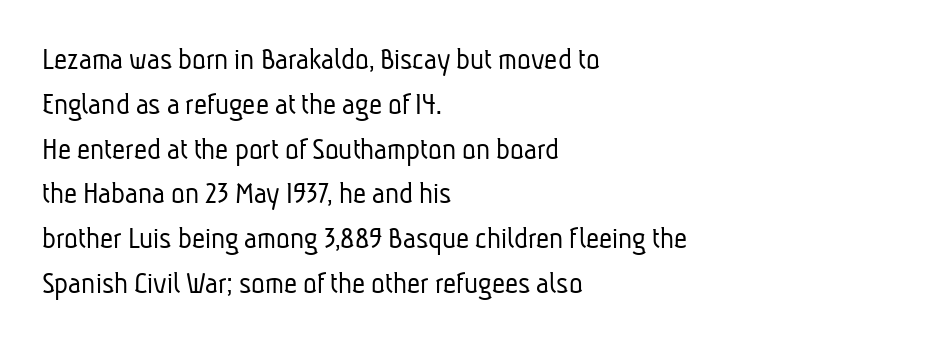
{"serif": "no", "bold": "no", "weight": "light", "width": "condensed", "stroke_contrast": "low", "x_height": "medium", "monospaced": "no", "underline": "no", "align": "left", "line_spacing": "normal", "line_spacing_ratio": 1.4, "letter_spacing": "normal", "letter_spacing_em": 0.0, "glyph_px": 32}
